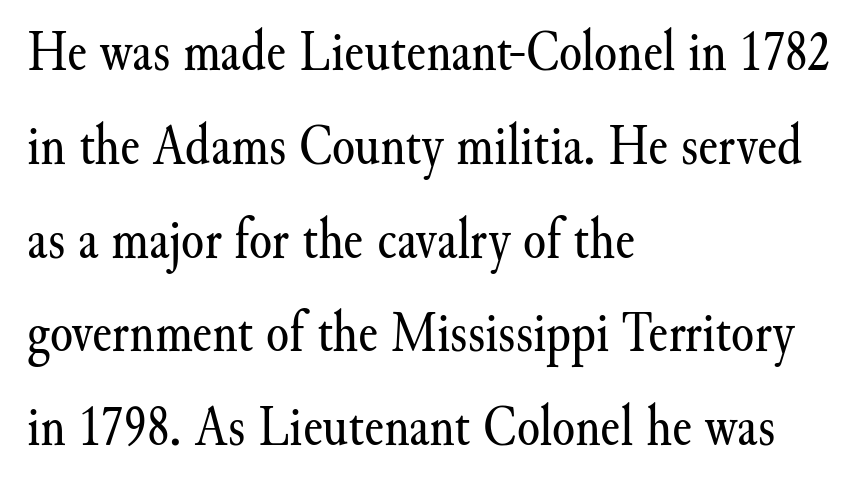
No extra tracking has been applied to these lines. The passage shown stacks its lines at a standard gap. Line beginnings align vertically; line endings do not. Only glyphs here, with clear space below each row.
